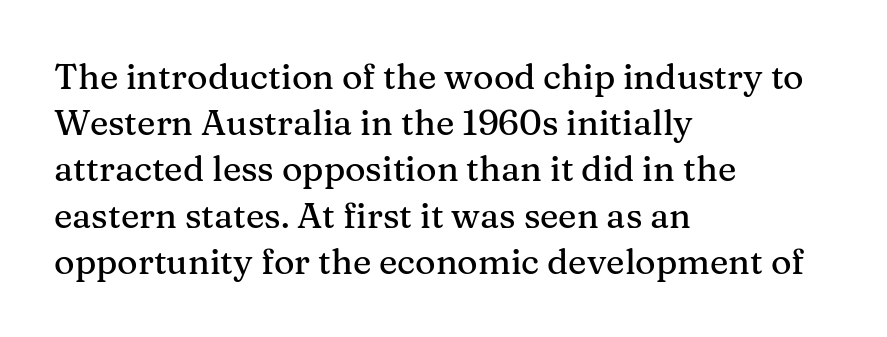
{"serif": "yes", "italic": "no", "width": "normal", "stroke_contrast": "medium", "x_height": "medium", "monospaced": "no", "underline": "no", "align": "left", "line_spacing": "normal", "line_spacing_ratio": 1.32, "letter_spacing": "normal", "letter_spacing_em": 0.0, "glyph_px": 35}
